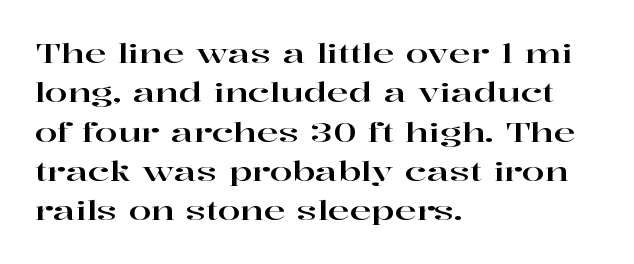
The image shows 26 px text type, upright; set left-aligned, normal line spacing (1.51x), normal letter spacing, not underlined.
